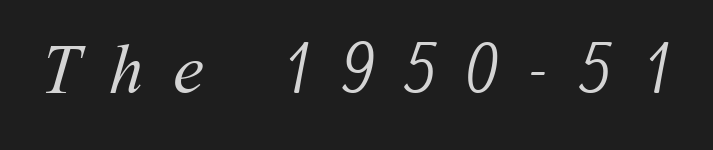
The image shows 69 px regular-weight type; set unusually wide letter spacing (+0.43 em), not underlined; medium stroke contrast and a medium x-height.
